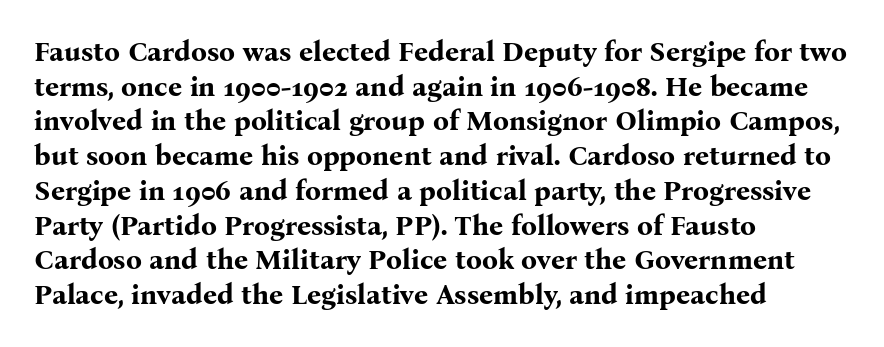
The characters display serif detailing at their extremities. Does extra space separate the letters? No, they use regular spacing. Type without underlining. One-word summary of the alignment: left. Is this a fixed-width face? No — the glyphs have proportional, varying widths. The glyphs have the mass of a bold cut.
